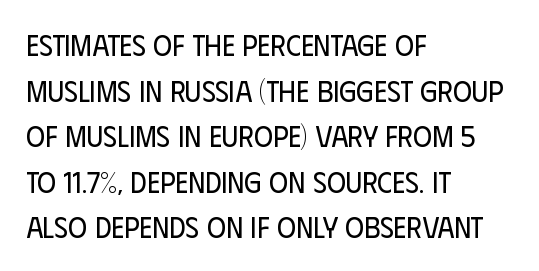
{"serif": "no", "italic": "no", "bold": "no", "weight": "regular", "width": "condensed", "stroke_contrast": "low", "x_height": "large", "monospaced": "no", "underline": "no", "align": "left", "line_spacing": "normal", "line_spacing_ratio": 1.57, "letter_spacing": "normal", "letter_spacing_em": 0.0, "glyph_px": 29}
